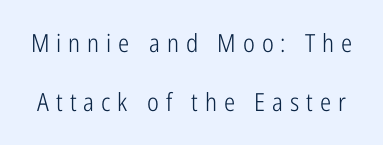
Q: Is the text bold? A: No.
Q: Is the text italic (slanted)? A: No, it is upright.
Q: Is the text underlined? A: No.
Q: Is the spacing between letters normal or unusually wide? A: Unusually wide.
Q: Is the spacing between lines tight, normal or loose? A: Loose.
